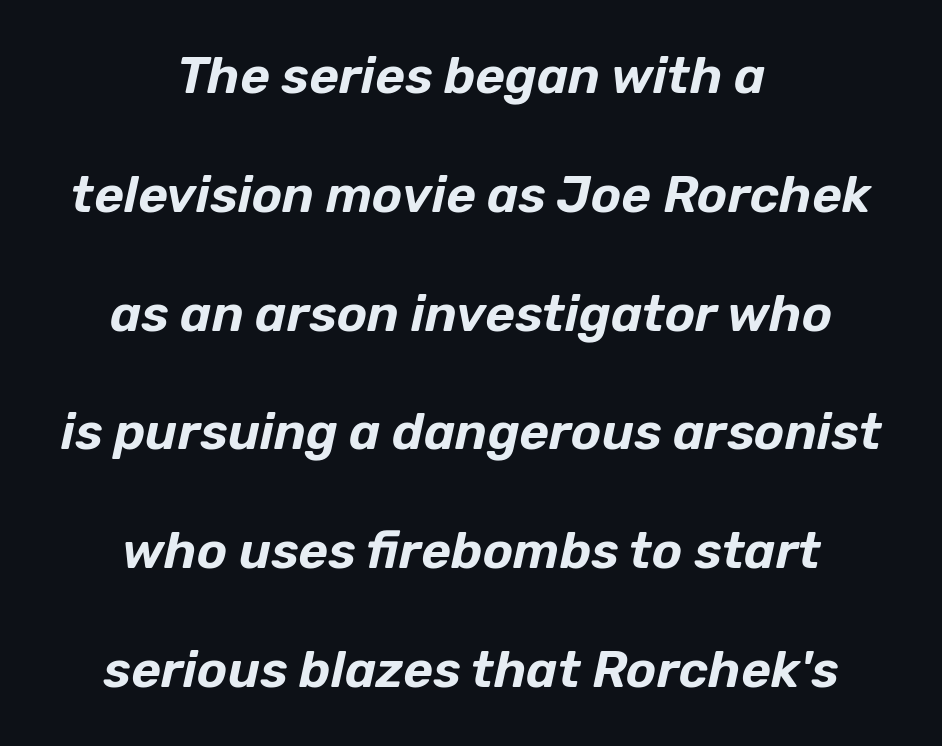
The image shows 51 px text type, italic (leaning right); set centered, loose line spacing (2.33x), normal letter spacing, not underlined; low stroke contrast and a medium x-height.
